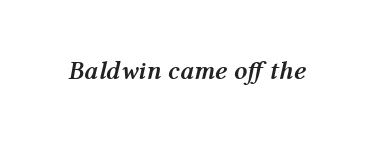
Notice how thick the strokes are: this is what a full bold looks like. Default kerning and tracking; the words read as compact shapes. The words here are not underlined. Slanted lettering throughout.
